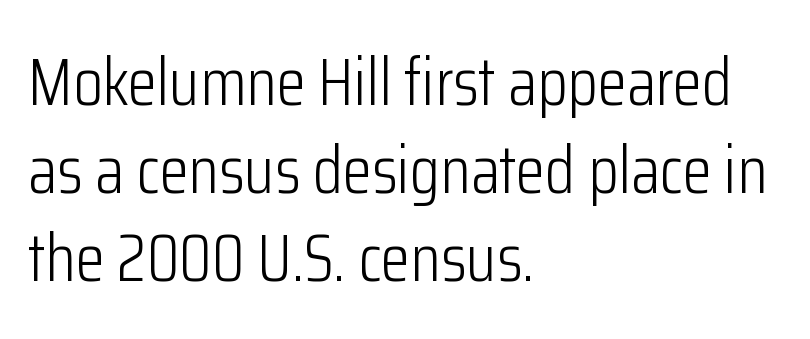
{"serif": "no", "italic": "no", "bold": "no", "weight": "light", "width": "condensed", "stroke_contrast": "low", "x_height": "medium", "monospaced": "no", "underline": "no", "align": "left", "line_spacing": "normal", "line_spacing_ratio": 1.31, "letter_spacing": "normal", "letter_spacing_em": 0.0, "glyph_px": 67}
